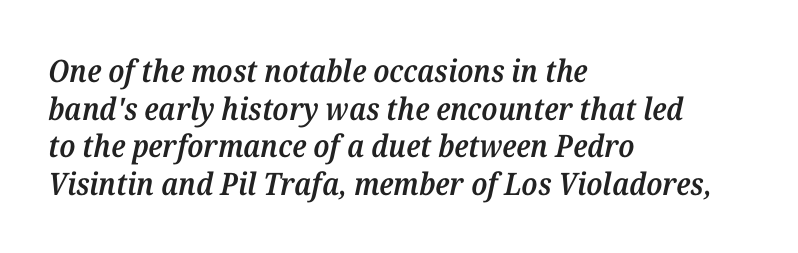
These lines are rendered in a variable-pitch font. Serif or sans? Serif — the stroke terminals have little feet. The baseline area is clear. These lines were composed using italics. Layout note: lines flush left. Is the type bold? Partly — it's a semibold, heavier than regular but not fully bold.
